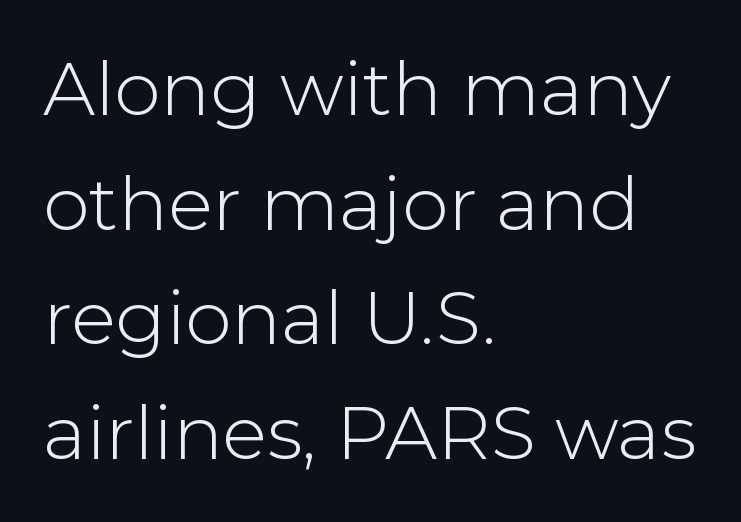
Q: Is the text bold? A: No.
Q: Is the text italic (slanted)? A: No, it is upright.
Q: Is the typeface a serif or a sans-serif typeface? A: Sans-serif.
Q: Is the text underlined? A: No.
Q: How is the paragraph aligned? A: Left-aligned.
Q: Is the spacing between letters normal or unusually wide? A: Normal.
Q: Is the spacing between lines tight, normal or loose? A: Normal.
Q: Width (condensed, normal, or wide)? A: Normal.
Q: Stroke contrast? A: Low.
Q: x-height? A: Medium.
Q: Monospaced? A: No.
